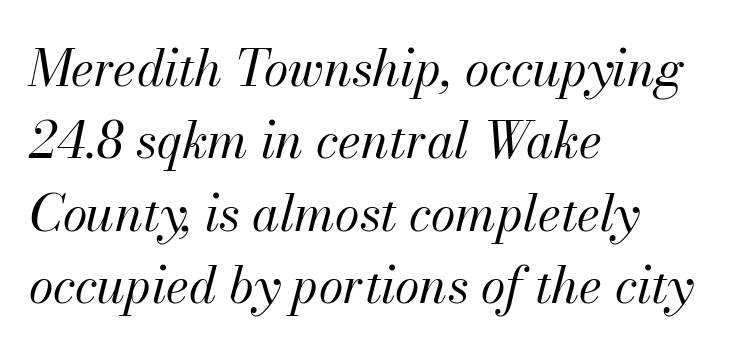
{"italic": "yes", "lean": "right", "slant_degrees": 13, "bold": "no", "weight": "regular", "width": "normal", "stroke_contrast": "medium", "x_height": "small", "monospaced": "no", "underline": "no", "align": "left", "line_spacing": "normal", "line_spacing_ratio": 1.45, "letter_spacing": "normal", "letter_spacing_em": 0.0, "glyph_px": 50}
